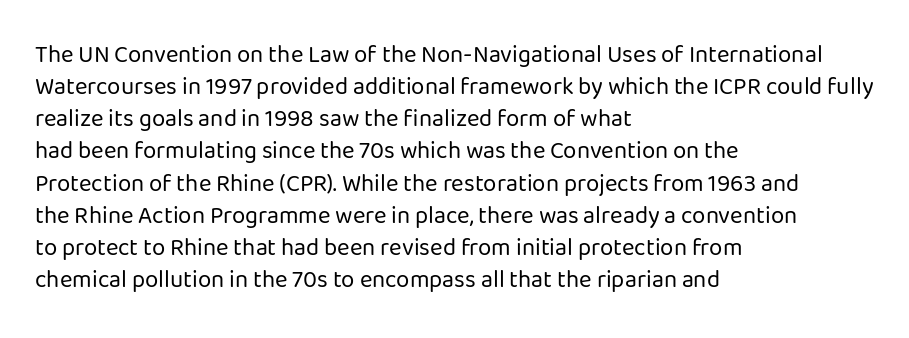
The image shows 24 px text type, upright; set left-aligned, normal line spacing (1.34x), normal letter spacing, not underlined.
